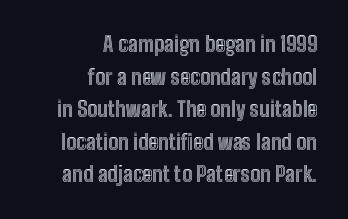
There is no visible air inserted between adjacent glyphs. The compositor pushed each line to the right boundary. Vertical spacing — default. The space directly below the letters is spotless. This is the regular roman posture of the typeface.
